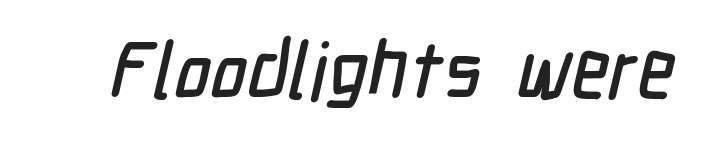
{"serif": "no", "width": "condensed", "stroke_contrast": "low", "x_height": "medium", "monospaced": "no", "underline": "no", "letter_spacing": "normal", "letter_spacing_em": 0.0, "glyph_px": 79}
